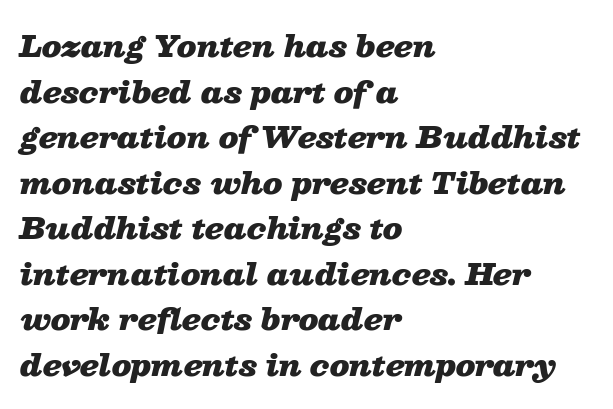
Q: Is the text bold? A: Yes.
Q: Is the text italic (slanted)? A: Yes, it leans right by about 13 degrees.
Q: Is the text underlined? A: No.
Q: How is the paragraph aligned? A: Left-aligned.
Q: Is the spacing between letters normal or unusually wide? A: Normal.
Q: Is the spacing between lines tight, normal or loose? A: Normal.
Q: Width (condensed, normal, or wide)? A: Wide.
Q: Stroke contrast? A: Low.
Q: x-height? A: Medium.
Q: Monospaced? A: No.
